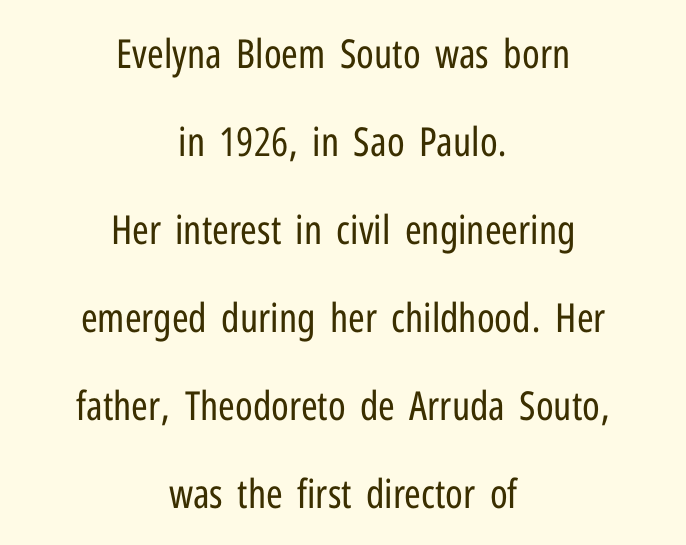
Every stem runs plumb, perpendicular to the baseline. Letter spacing: default. Leading is clearly above the norm, producing a sparse column. Notice how the passage keeps no hard edge, just a central spine. Varying glyph widths throughout — classic text-font behaviour.
